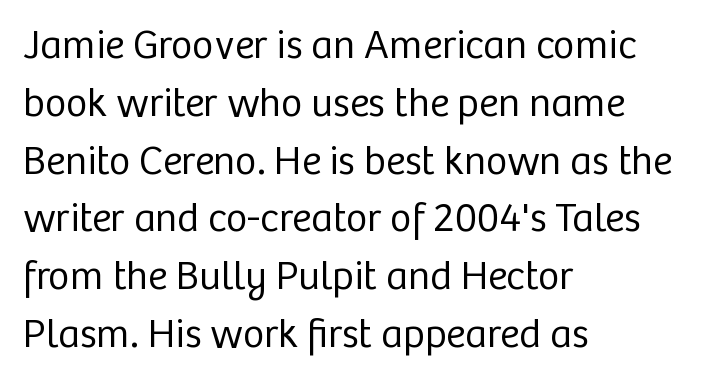
{"serif": "no", "italic": "no", "bold": "no", "weight": "regular", "width": "normal", "stroke_contrast": "low", "x_height": "medium", "monospaced": "no", "underline": "no", "align": "left", "line_spacing": "normal", "line_spacing_ratio": 1.41, "letter_spacing": "normal", "letter_spacing_em": 0.0, "glyph_px": 41}
